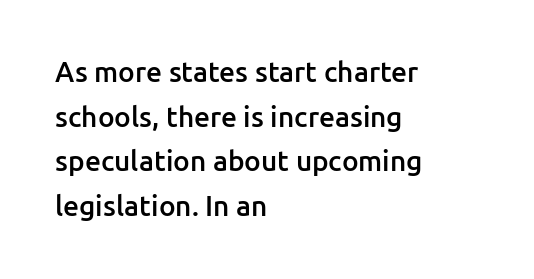
Proportional: the letters do not fall into vertical columns. The letters carry no serifs — their stems end cleanly without finishing strokes. The area under the type is left untouched. When letters stand straight like this, we call the style roman or upright. Caption: multi-line text, flush left, ragged right.
